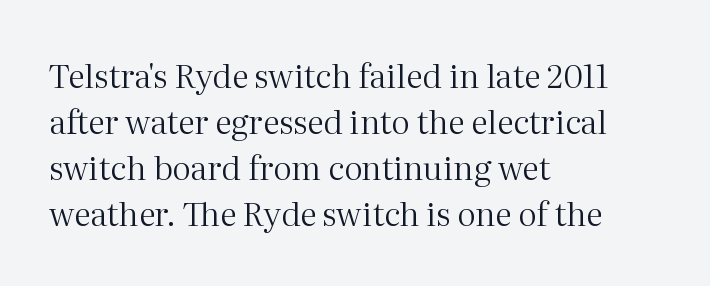
Q: Is the text bold? A: No.
Q: Is the text italic (slanted)? A: No, it is upright.
Q: Is the typeface a serif or a sans-serif typeface? A: Serif.
Q: Is the text underlined? A: No.
Q: How is the paragraph aligned? A: Left-aligned.
Q: Is the spacing between letters normal or unusually wide? A: Normal.
Q: Is the spacing between lines tight, normal or loose? A: Normal.
Q: Width (condensed, normal, or wide)? A: Normal.
Q: Stroke contrast? A: Medium.
Q: x-height? A: Medium.
Q: Monospaced? A: No.
